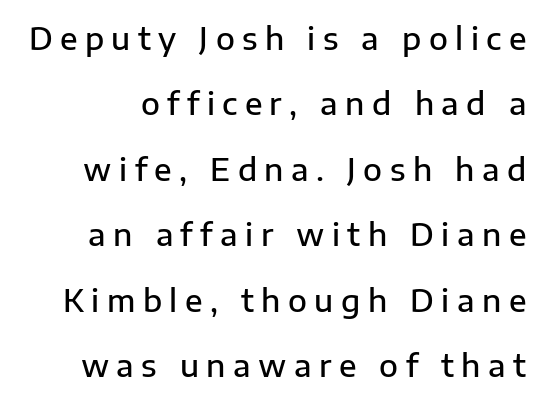
{"serif": "no", "italic": "no", "bold": "semi", "weight": "semibold", "width": "normal", "stroke_contrast": "low", "x_height": "medium", "monospaced": "no", "underline": "no", "line_spacing": "loose", "line_spacing_ratio": 2.11, "letter_spacing": "wide", "letter_spacing_em": 0.24, "glyph_px": 31}
